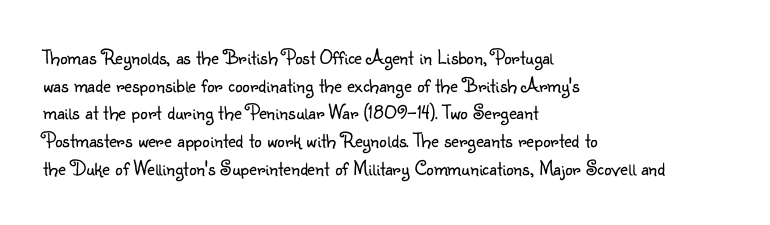
{"italic": "no", "bold": "no", "underline": "no", "align": "left", "line_spacing": "normal", "line_spacing_ratio": 1.32, "letter_spacing": "normal", "letter_spacing_em": 0.0, "glyph_px": 21}
